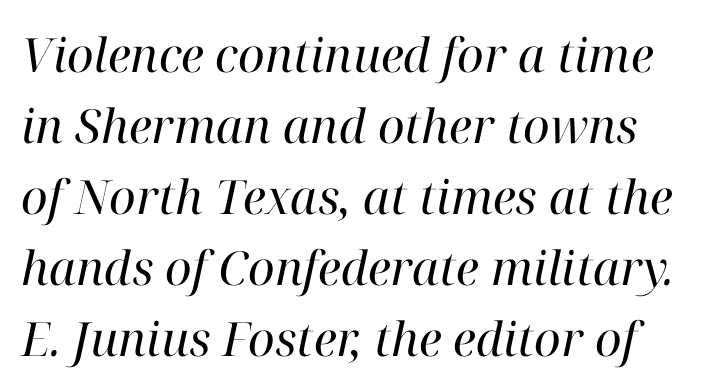
Q: Is the text bold? A: No.
Q: Is the text italic (slanted)? A: Yes, it leans right by about 12 degrees.
Q: Is the typeface a serif or a sans-serif typeface? A: Serif.
Q: Is the text underlined? A: No.
Q: Is the spacing between letters normal or unusually wide? A: Normal.
Q: Is the spacing between lines tight, normal or loose? A: Normal.
Q: Width (condensed, normal, or wide)? A: Normal.
Q: Stroke contrast? A: High.
Q: x-height? A: Medium.
Q: Monospaced? A: No.
